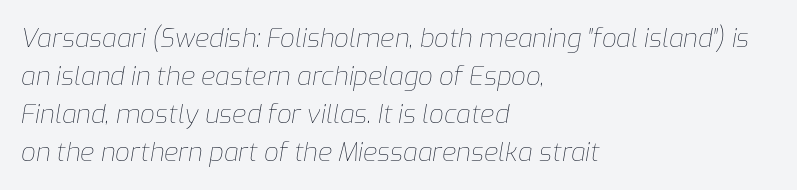
The image shows 26 px text type, italic (leaning right); set left-aligned, normal line spacing (1.46x), normal letter spacing, not underlined.
